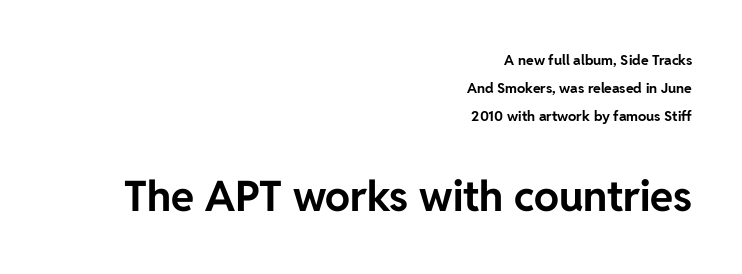
Q: Is the text bold? A: Yes.
Q: Is the text italic (slanted)? A: No, it is upright.
Q: Is the typeface a serif or a sans-serif typeface? A: Sans-serif.
Q: Is the text underlined? A: No.
Q: How is the paragraph aligned? A: Right-aligned.
Q: Is the spacing between letters normal or unusually wide? A: Normal.
Q: Is the spacing between lines tight, normal or loose? A: Loose.
Q: Which block of text is set in a larger size, the first (top) or the second (bottom)? A: The second (bottom) one.
Q: Width (condensed, normal, or wide)? A: Normal.
Q: Stroke contrast? A: Low.
Q: x-height? A: Medium.
Q: Monospaced? A: No.
